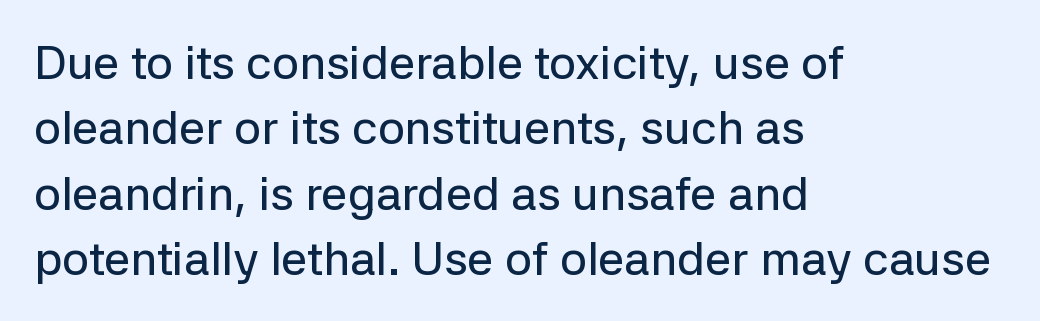
Q: Is the text italic (slanted)? A: No, it is upright.
Q: Is the typeface a serif or a sans-serif typeface? A: Sans-serif.
Q: Is the text underlined? A: No.
Q: How is the paragraph aligned? A: Left-aligned.
Q: Is the spacing between letters normal or unusually wide? A: Normal.
Q: Is the spacing between lines tight, normal or loose? A: Normal.
Q: Width (condensed, normal, or wide)? A: Normal.
Q: Stroke contrast? A: Low.
Q: x-height? A: Medium.
Q: Monospaced? A: No.
